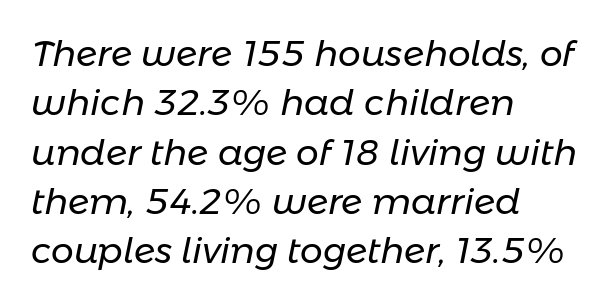
{"italic": "yes", "lean": "right", "slant_degrees": 11, "bold": "no", "weight": "regular", "width": "normal", "stroke_contrast": "low", "x_height": "medium", "monospaced": "no", "underline": "no", "align": "left", "line_spacing": "normal", "line_spacing_ratio": 1.37, "letter_spacing": "normal", "letter_spacing_em": 0.0, "glyph_px": 36}
